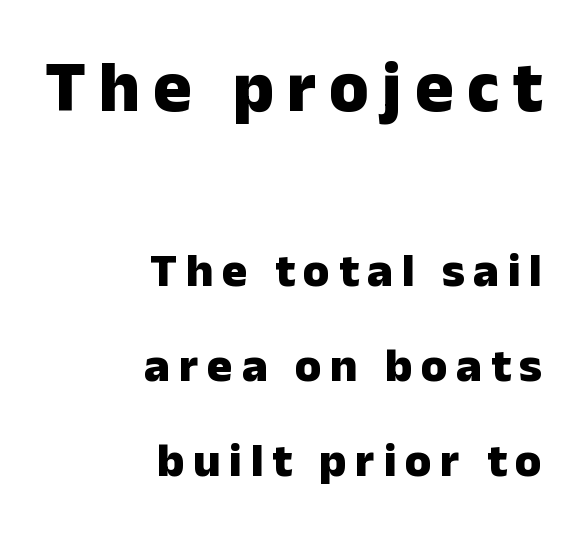
The image shows 72 px heavy sans-serif type, upright; set right-aligned, loose line spacing (1.97x), not underlined; the first (top) block is 1.5x larger; low stroke contrast and a medium x-height.
